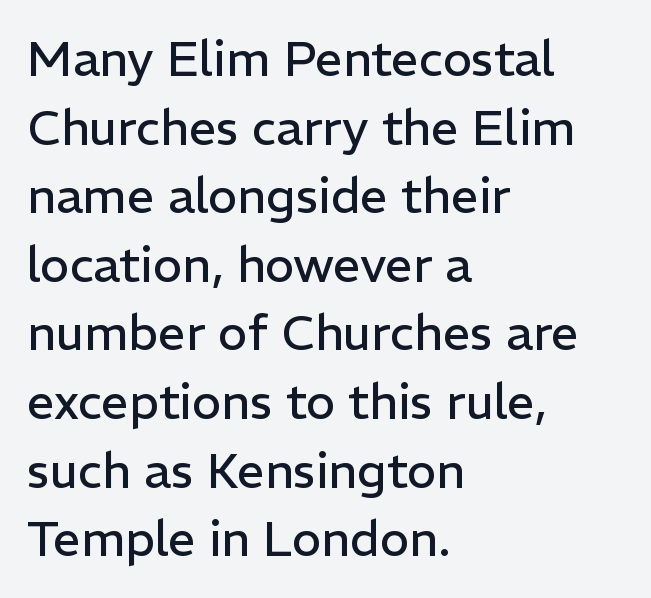
Q: Is the text bold? A: No.
Q: Is the text italic (slanted)? A: No, it is upright.
Q: Is the typeface a serif or a sans-serif typeface? A: Sans-serif.
Q: Is the text underlined? A: No.
Q: How is the paragraph aligned? A: Left-aligned.
Q: Is the spacing between letters normal or unusually wide? A: Normal.
Q: Is the spacing between lines tight, normal or loose? A: Normal.
Q: Width (condensed, normal, or wide)? A: Normal.
Q: Stroke contrast? A: Low.
Q: x-height? A: Medium.
Q: Monospaced? A: No.
